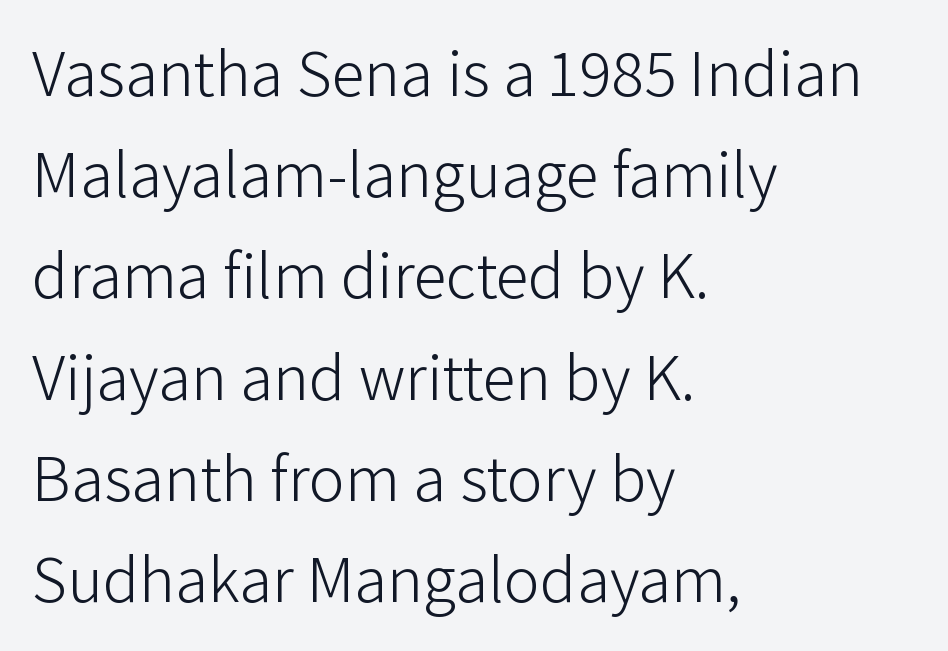
The image shows 67 px light sans-serif type, upright; set left-aligned, normal line spacing (1.51x), normal letter spacing, not underlined; low stroke contrast and a medium x-height.
